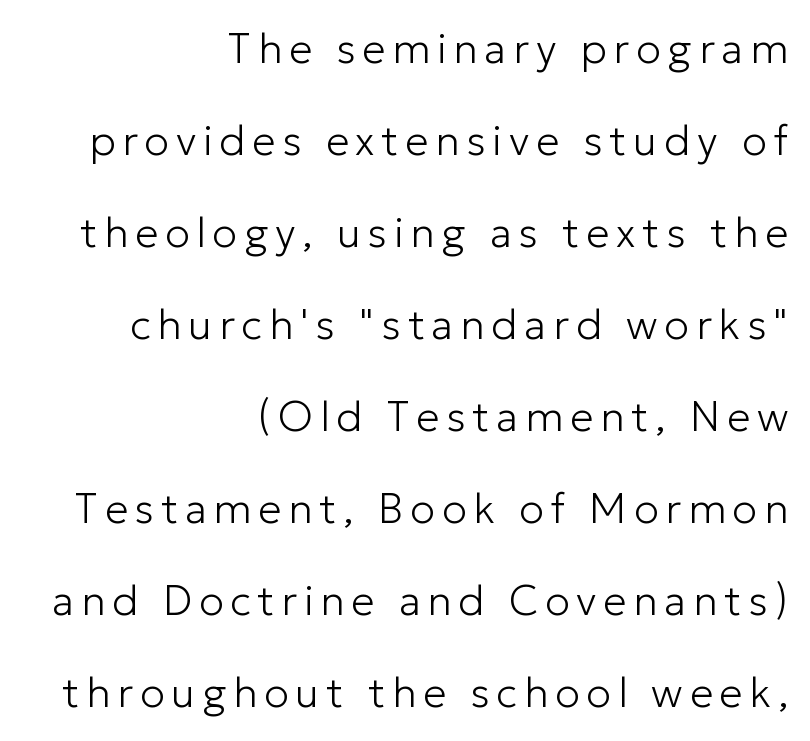
The image shows 42 px light sans-serif type, upright; set right-aligned, loose line spacing (2.19x), not underlined; low stroke contrast and a medium x-height.
